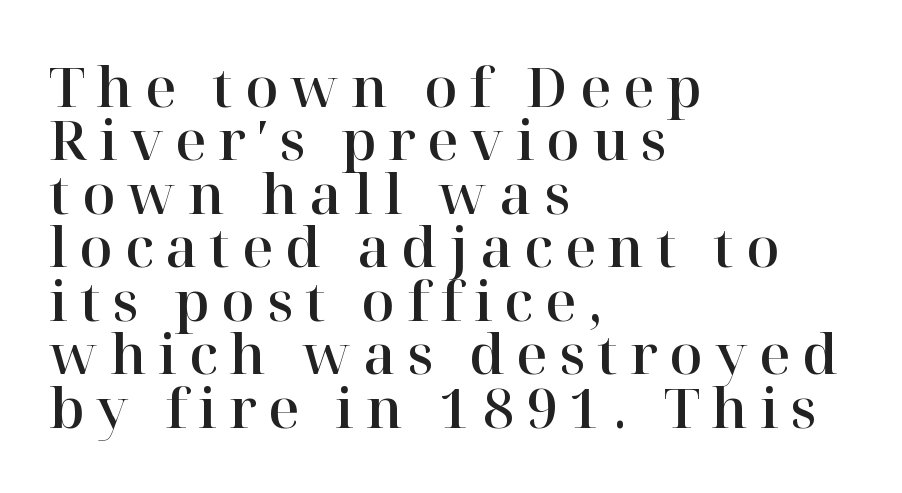
{"serif": "yes", "italic": "no", "width": "normal", "stroke_contrast": "high", "x_height": "medium", "monospaced": "no", "underline": "no", "align": "left", "line_spacing": "tight", "line_spacing_ratio": 0.99, "letter_spacing": "wide", "letter_spacing_em": 0.22, "glyph_px": 54}
